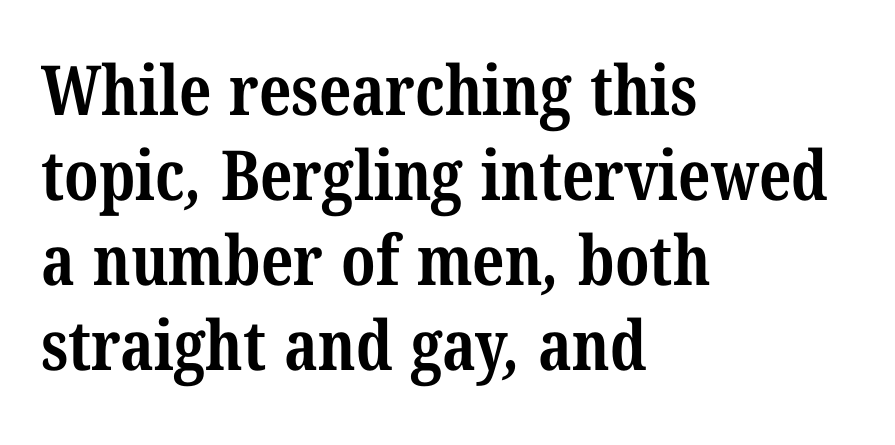
{"serif": "yes", "bold": "yes", "weight": "bold", "width": "condensed", "stroke_contrast": "medium", "x_height": "medium", "monospaced": "no", "underline": "no", "align": "left", "line_spacing_ratio": 1.23, "letter_spacing": "normal", "letter_spacing_em": 0.0, "glyph_px": 69}
